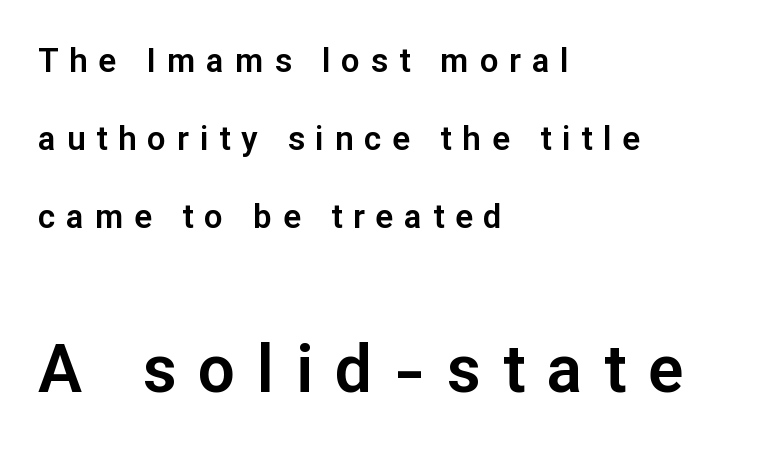
The image shows 66 px sans-serif type, upright; set left-aligned, loose line spacing (2.36x), unusually wide letter spacing (+0.33 em), not underlined; the second (bottom) block is 2.0x larger; low stroke contrast and a medium x-height.
